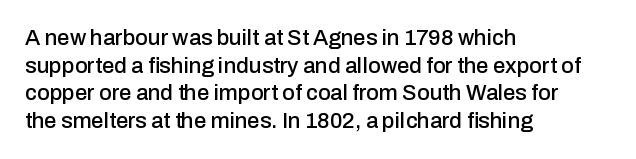
{"italic": "no", "underline": "no", "align": "left", "line_spacing": "normal", "line_spacing_ratio": 1.26, "letter_spacing": "normal", "letter_spacing_em": 0.0, "glyph_px": 22}
